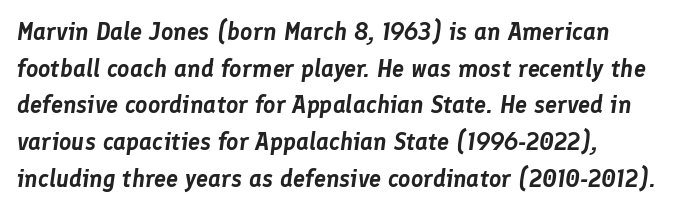
The image shows 24 px text type, italic (leaning right); set normal line spacing (1.53x), normal letter spacing, not underlined.
